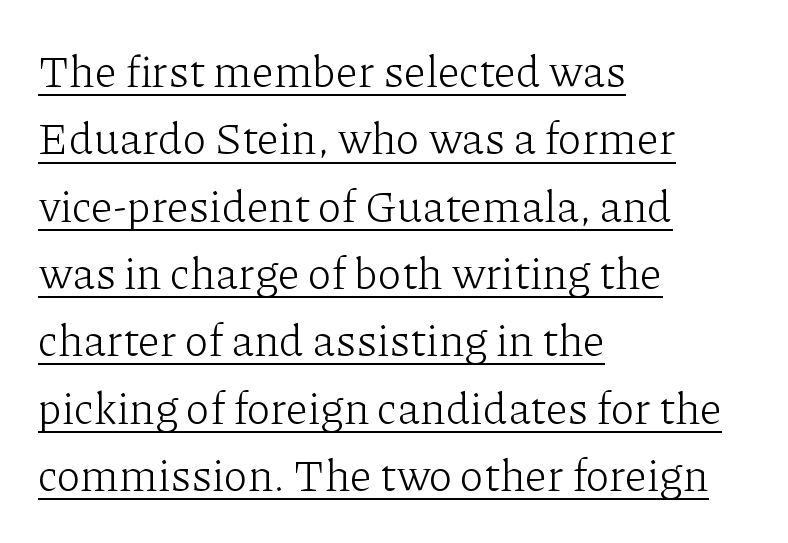
The image shows 44 px light serif type, upright; set left-aligned, normal line spacing (1.53x), normal letter spacing, underlined; low stroke contrast and a medium x-height.
